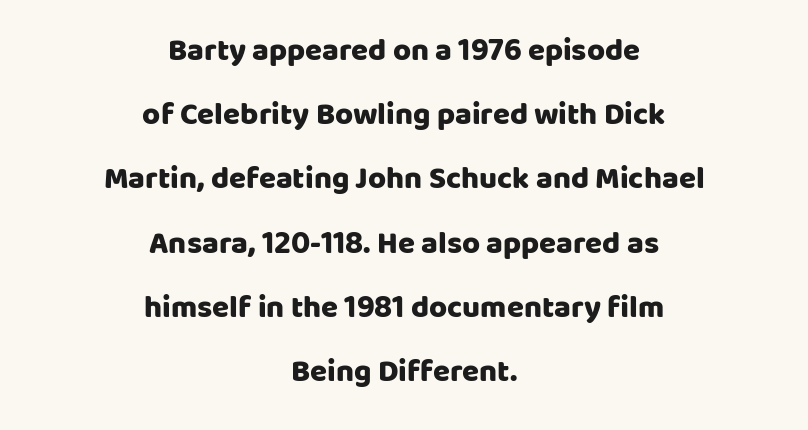
The image shows 31 px heavy sans-serif type, upright; set centered, loose line spacing (2.07x), normal letter spacing, not underlined; low stroke contrast and a large x-height.
